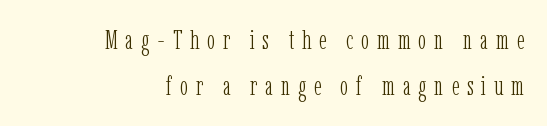
Q: Is the text bold? A: No.
Q: Is the text italic (slanted)? A: No, it is upright.
Q: Is the text underlined? A: No.
Q: How is the paragraph aligned? A: Right-aligned.
Q: Is the spacing between letters normal or unusually wide? A: Unusually wide.
